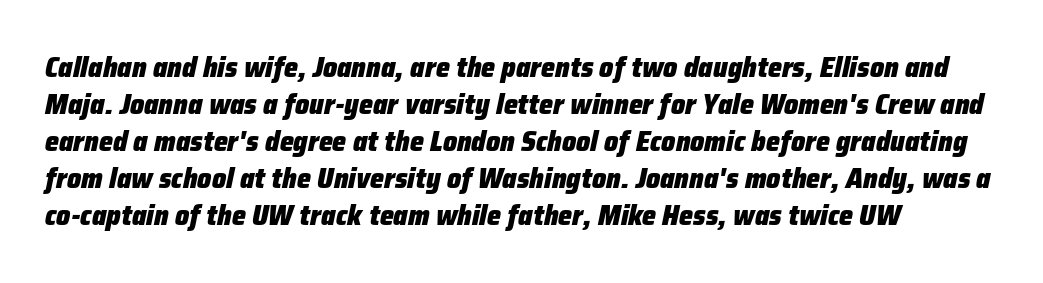
Q: Is the text bold? A: Yes.
Q: Is the text italic (slanted)? A: Yes, it leans right by about 12 degrees.
Q: Is the text underlined? A: No.
Q: How is the paragraph aligned? A: Left-aligned.
Q: Is the spacing between letters normal or unusually wide? A: Normal.
Q: Is the spacing between lines tight, normal or loose? A: Normal.
Q: Width (condensed, normal, or wide)? A: Normal.
Q: Stroke contrast? A: Low.
Q: x-height? A: Medium.
Q: Monospaced? A: No.
